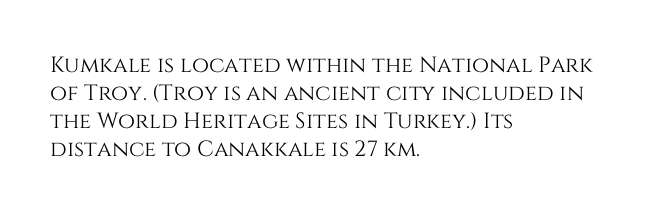
{"italic": "no", "underline": "no", "align": "left", "line_spacing": "normal", "line_spacing_ratio": 1.28, "letter_spacing": "normal", "letter_spacing_em": 0.0, "glyph_px": 22}
